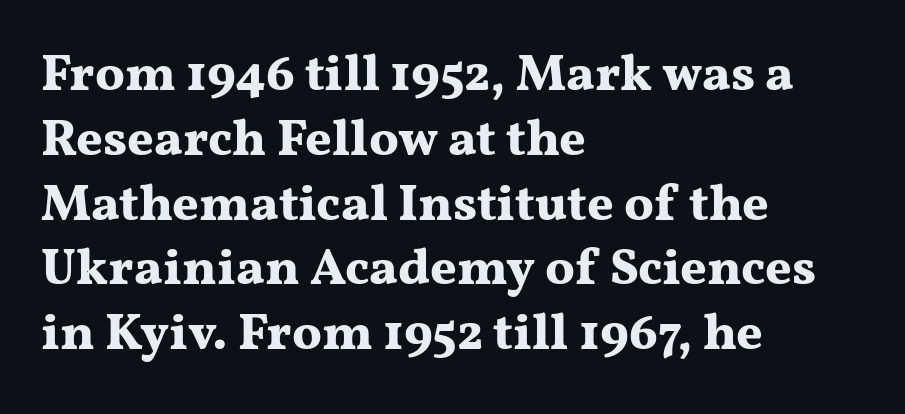
Q: Is the text bold? A: Yes.
Q: Is the text italic (slanted)? A: No, it is upright.
Q: Is the typeface a serif or a sans-serif typeface? A: Serif.
Q: Is the text underlined? A: No.
Q: How is the paragraph aligned? A: Left-aligned.
Q: Is the spacing between letters normal or unusually wide? A: Normal.
Q: Is the spacing between lines tight, normal or loose? A: Normal.
Q: Width (condensed, normal, or wide)? A: Wide.
Q: Stroke contrast? A: Medium.
Q: x-height? A: Medium.
Q: Monospaced? A: No.
